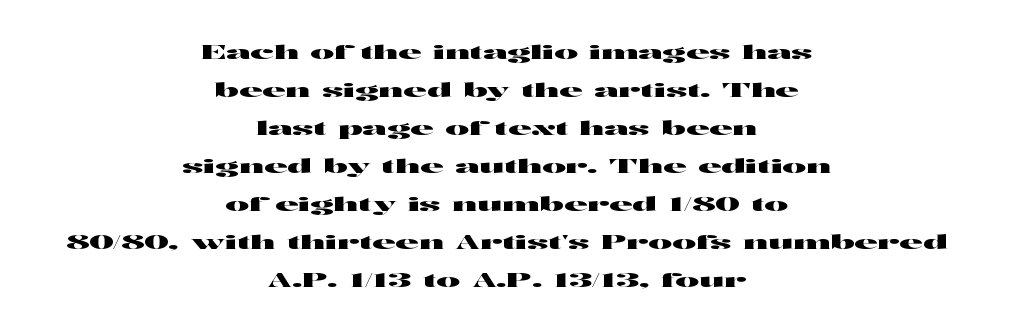
Q: Is the text italic (slanted)? A: No, it is upright.
Q: Is the text underlined? A: No.
Q: How is the paragraph aligned? A: Centered.
Q: Is the spacing between letters normal or unusually wide? A: Normal.
Q: Is the spacing between lines tight, normal or loose? A: Loose.
